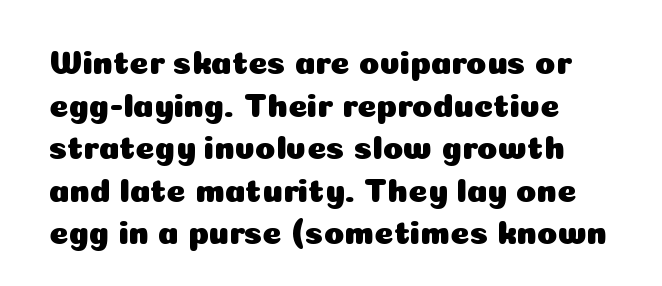
{"serif": "no", "italic": "no", "width": "normal", "stroke_contrast": "low", "x_height": "medium", "monospaced": "no", "underline": "no", "line_spacing": "normal", "line_spacing_ratio": 1.29, "letter_spacing": "normal", "letter_spacing_em": 0.0, "glyph_px": 33}
